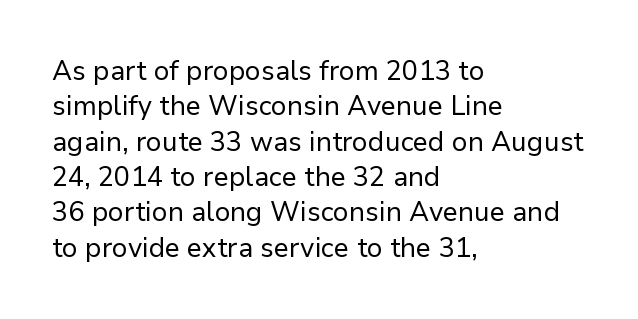
Line beginnings align vertically; line endings do not. The typography opts for an upright posture over an oblique one. Baseline-to-baseline distance is the conventional proportion of letter height. The characters are drawn with everyday or finer stroke widths. Here the glyphs are tracked normally, forming tight word shapes.
